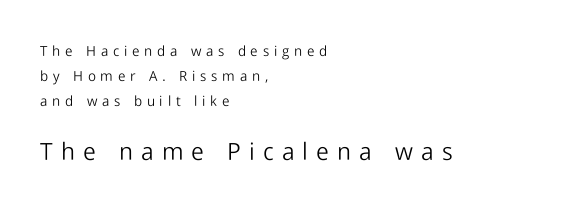
The image shows 24 px text type, upright; set left-aligned, line spacing 1.77x, unusually wide letter spacing (+0.34 em), not underlined; the second (bottom) block is 1.71x larger.
